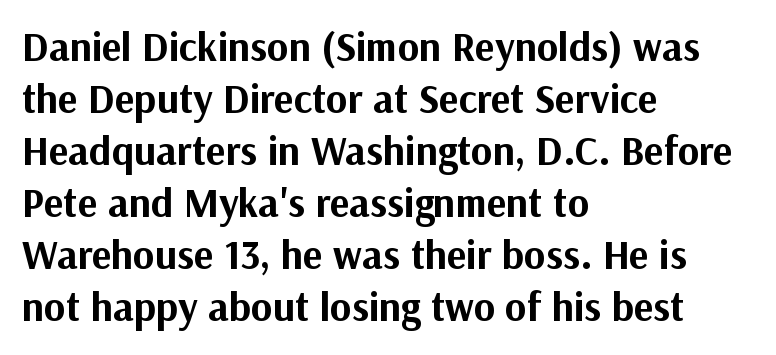
Any mark beneath the type? The region is blank. Its strokes are broad and dark, the hallmark of bold type. These lines are set flush left with a ragged right edge. There is no visible air inserted between adjacent glyphs.
